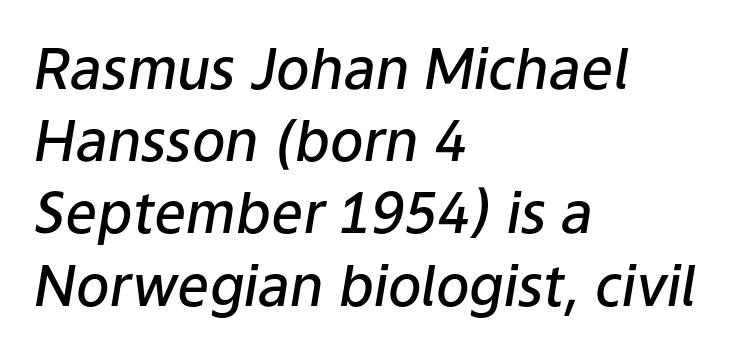
The image shows 56 px semibold type, italic (leaning right); set left-aligned, normal line spacing (1.29x), normal letter spacing, not underlined; low stroke contrast and a medium x-height.
